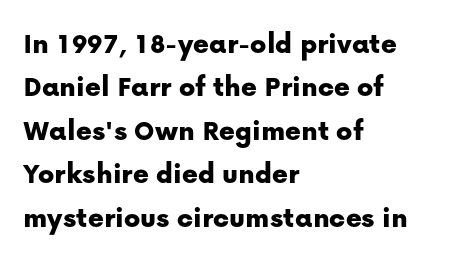
The image shows 30 px sans-serif type, upright; set left-aligned, normal line spacing (1.45x), normal letter spacing, not underlined; low stroke contrast and a medium x-height.
